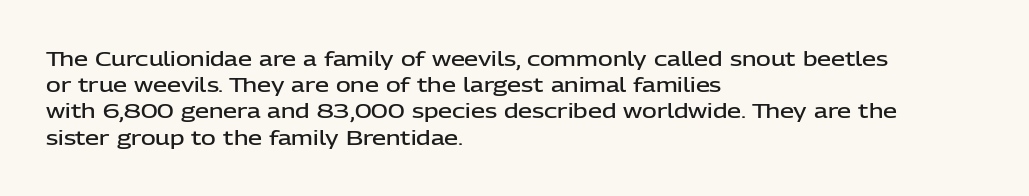
In terms of letterspacing, this is plain default setting. Leftover space on each line is placed entirely after the last word. When letters stand straight like this, we call the style roman or upright. Firm but not heavy-handed strokes: this text is semibold.
